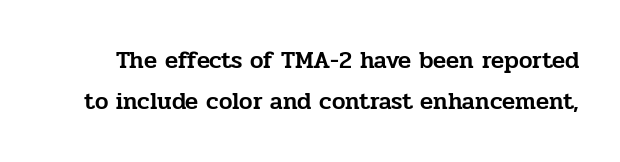
Spacing between characters is what you'd get straight out of the box. The strip under each line holds only bare page. Italic: no, the glyphs are upright roman.
